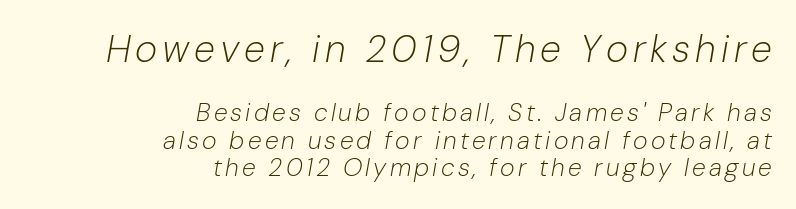
The image shows 38 px light type, italic (leaning right); set right-aligned, tight line spacing (1.1x), not underlined; the first (top) block is 1.52x larger; low stroke contrast and a medium x-height.
